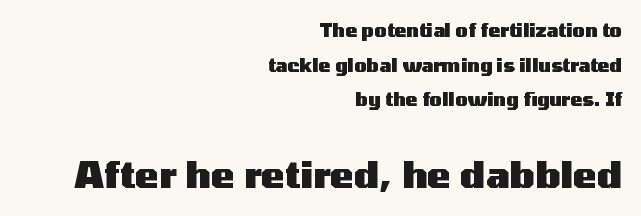
{"serif": "no", "italic": "no", "bold": "yes", "weight": "heavy", "width": "wide", "stroke_contrast": "medium", "x_height": "medium", "monospaced": "no", "underline": "no", "align": "right", "line_spacing": "loose", "line_spacing_ratio": 1.93, "letter_spacing": "normal", "letter_spacing_em": 0.0, "larger_block": "second", "size_ratio": 2.0, "glyph_px": 36}
